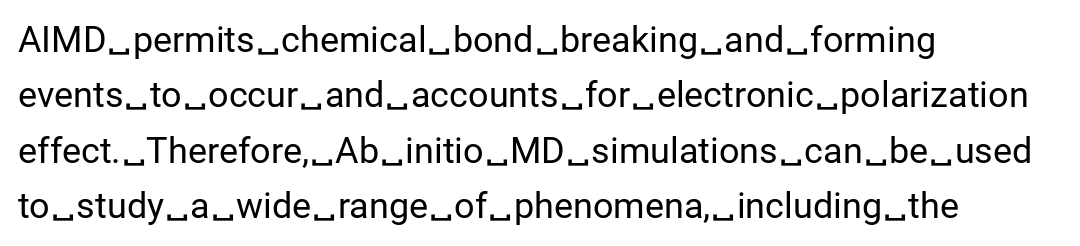
Q: Is the text bold? A: No.
Q: Is the text italic (slanted)? A: No, it is upright.
Q: Is the typeface a serif or a sans-serif typeface? A: Sans-serif.
Q: Is the text underlined? A: No.
Q: How is the paragraph aligned? A: Left-aligned.
Q: Is the spacing between letters normal or unusually wide? A: Normal.
Q: Is the spacing between lines tight, normal or loose? A: Normal.
Q: Width (condensed, normal, or wide)? A: Normal.
Q: Stroke contrast? A: Low.
Q: x-height? A: Medium.
Q: Monospaced? A: No.
